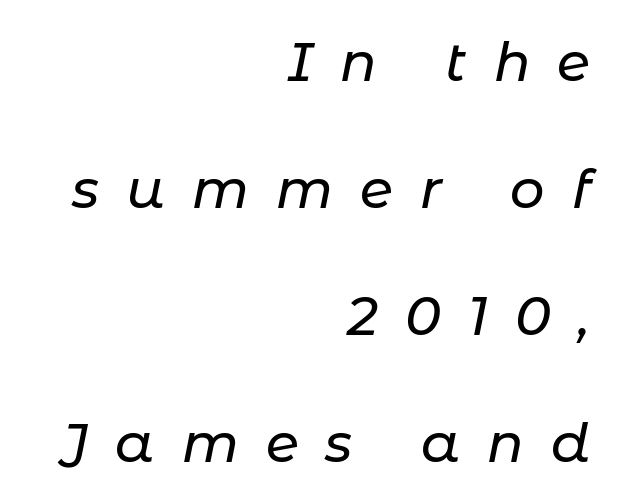
{"italic": "yes", "lean": "right", "slant_degrees": 11, "width": "normal", "stroke_contrast": "low", "x_height": "medium", "monospaced": "no", "underline": "no", "align": "right", "line_spacing": "loose", "line_spacing_ratio": 2.35, "letter_spacing": "wide", "letter_spacing_em": 0.5, "glyph_px": 54}
